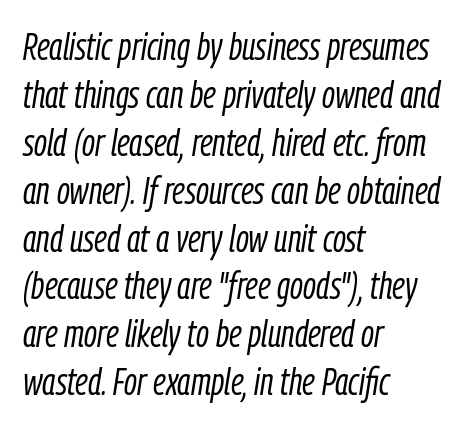
The image shows 38 px light, condensed type, italic (leaning right); set left-aligned, normal line spacing (1.26x), normal letter spacing, not underlined; low stroke contrast and a medium x-height.
